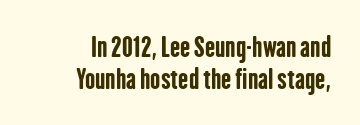
Honestly, there is no underline to notice here at all. Which margin do the lines hug? The right one — the left edge is uneven. Caption: standard tracking, unaltered. Characters remain perfectly vertical along every line. Heavy, bold letterforms.
